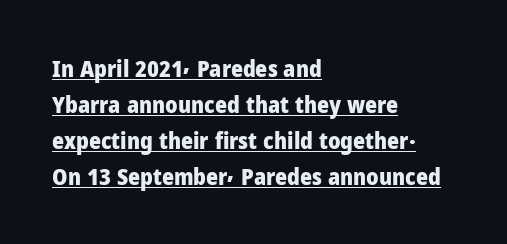
The image shows 23 px bold type, upright; set left-aligned, normal line spacing (1.56x), normal letter spacing, underlined.
